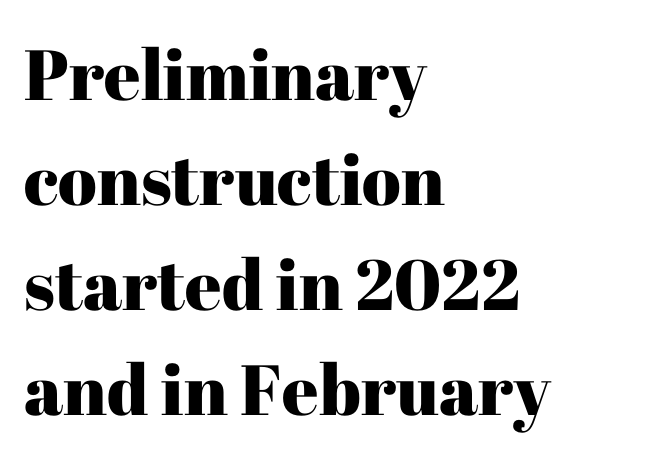
Q: Is the text italic (slanted)? A: No, it is upright.
Q: Is the typeface a serif or a sans-serif typeface? A: Serif.
Q: Is the text underlined? A: No.
Q: How is the paragraph aligned? A: Left-aligned.
Q: Is the spacing between letters normal or unusually wide? A: Normal.
Q: Is the spacing between lines tight, normal or loose? A: Normal.
Q: Width (condensed, normal, or wide)? A: Normal.
Q: Stroke contrast? A: High.
Q: x-height? A: Medium.
Q: Monospaced? A: No.
